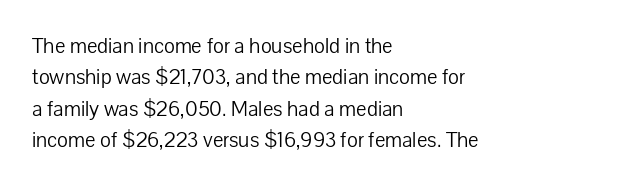
{"italic": "no", "bold": "no", "underline": "no", "align": "left", "line_spacing": "normal", "line_spacing_ratio": 1.43, "letter_spacing": "normal", "letter_spacing_em": 0.0, "glyph_px": 22}
